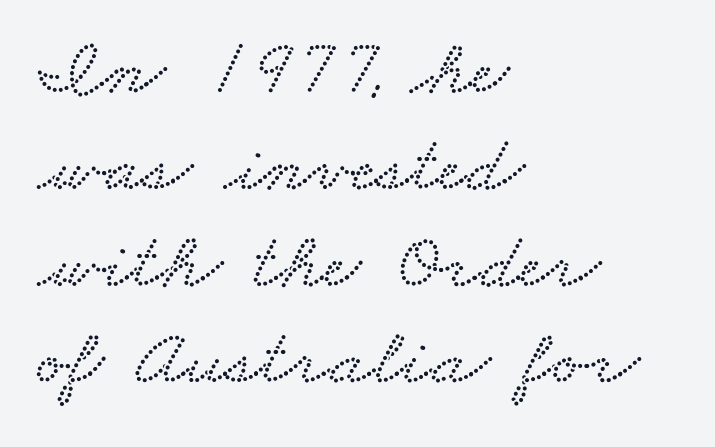
Nobody touched the tracking dial on this one. The typesetter chose a ragged-right arrangement here. Only glyphs here, with clear space below each row. The letters advance in unequal steps, a hallmark of proportional type.
